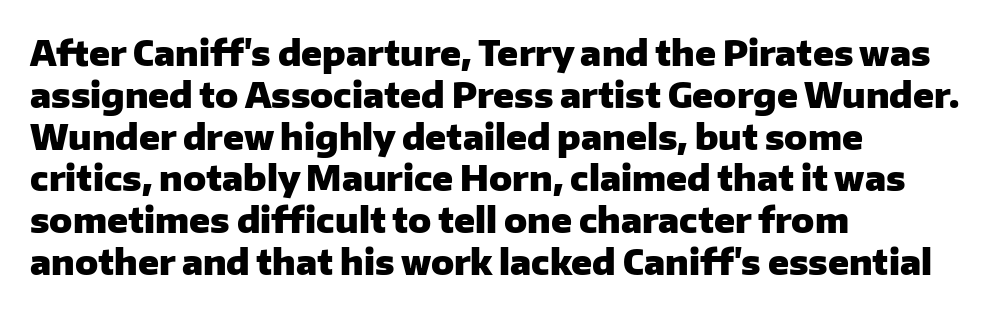
Q: Is the text bold? A: Yes.
Q: Is the text italic (slanted)? A: No, it is upright.
Q: Is the typeface a serif or a sans-serif typeface? A: Sans-serif.
Q: Is the text underlined? A: No.
Q: How is the paragraph aligned? A: Left-aligned.
Q: Is the spacing between letters normal or unusually wide? A: Normal.
Q: Width (condensed, normal, or wide)? A: Normal.
Q: Stroke contrast? A: Low.
Q: x-height? A: Medium.
Q: Monospaced? A: No.
